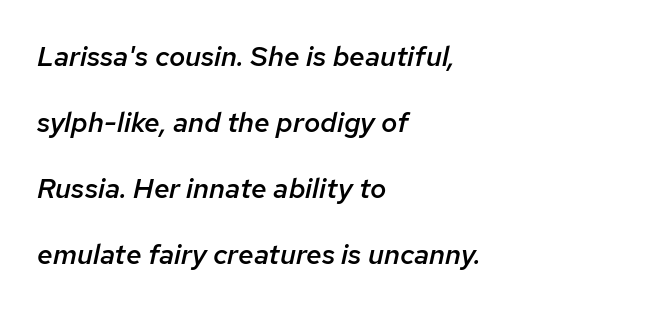
Q: Is the text bold? A: Semi-bold.
Q: Is the text italic (slanted)? A: Yes, it leans right by about 12 degrees.
Q: Is the text underlined? A: No.
Q: How is the paragraph aligned? A: Left-aligned.
Q: Is the spacing between letters normal or unusually wide? A: Normal.
Q: Is the spacing between lines tight, normal or loose? A: Loose.
Q: Width (condensed, normal, or wide)? A: Normal.
Q: Stroke contrast? A: Low.
Q: x-height? A: Medium.
Q: Monospaced? A: No.
